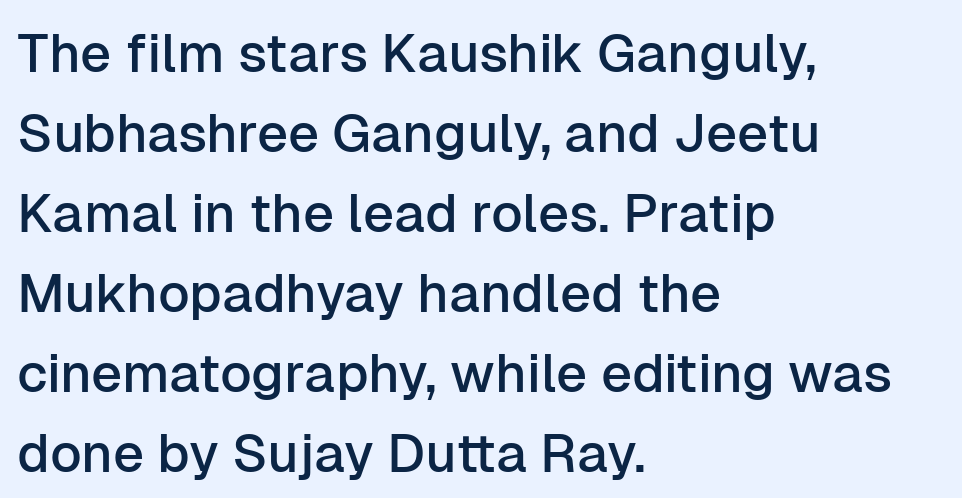
The image shows 54 px sans-serif type, upright; set left-aligned, normal line spacing (1.48x), normal letter spacing, not underlined; low stroke contrast and a medium x-height.
